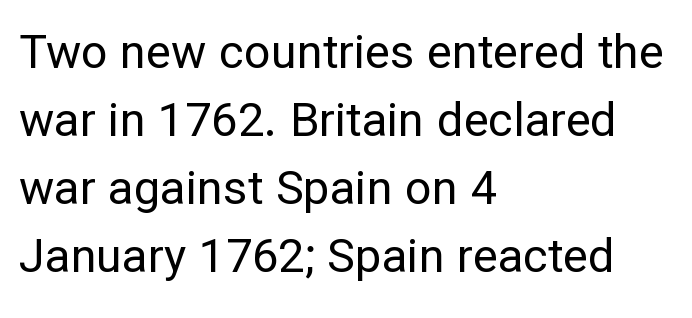
Each letter's strokes conclude bluntly, with no projecting serifs. The space directly below the letters is spotless. This block has exactly the height ordinary leading produces. This rendering leaves character spacing at its baseline value. The paragraph has a hard left edge and a soft right edge.
